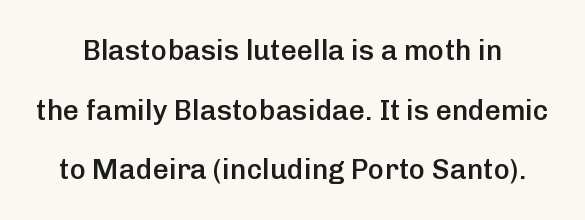
Q: Is the text bold? A: Semi-bold.
Q: Is the text italic (slanted)? A: No, it is upright.
Q: Is the typeface a serif or a sans-serif typeface? A: Sans-serif.
Q: Is the text underlined? A: No.
Q: Is the spacing between letters normal or unusually wide? A: Normal.
Q: Is the spacing between lines tight, normal or loose? A: Loose.
Q: Width (condensed, normal, or wide)? A: Normal.
Q: Stroke contrast? A: Low.
Q: x-height? A: Medium.
Q: Monospaced? A: No.
